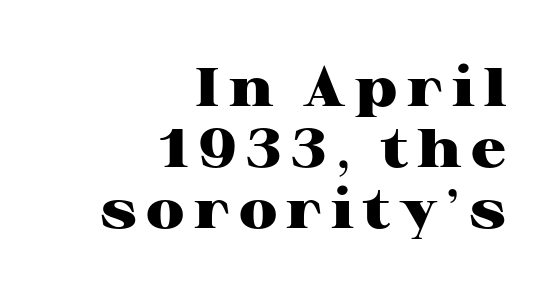
In CSS terms this would be text-align: right. Every stem runs plumb, perpendicular to the baseline. Regarding leading, the lines here are crowded together. Character widths vary here, with narrow letters taking less room than wide ones. Check where the strokes stop: tiny serifs finish them off. These lines carry a lot of weight — the face is fully bold.
